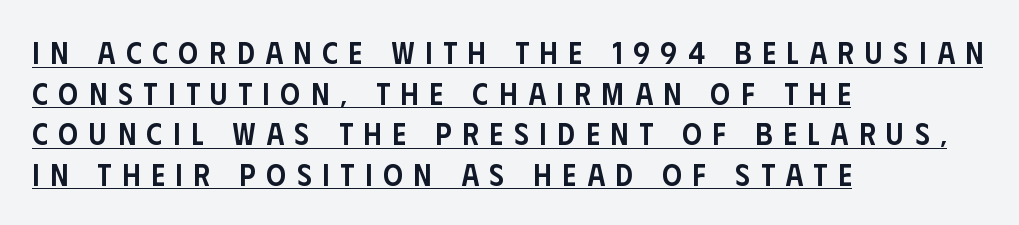
The image shows 31 px semibold, condensed sans-serif type, upright; set left-aligned, normal line spacing (1.31x), unusually wide letter spacing (+0.35 em), underlined; low stroke contrast and a large x-height.
